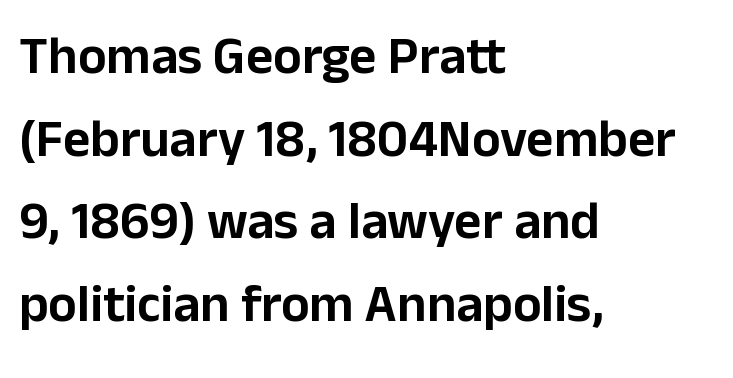
{"serif": "no", "italic": "no", "width": "normal", "stroke_contrast": "low", "x_height": "medium", "monospaced": "no", "underline": "no", "align": "left", "line_spacing": "normal", "line_spacing_ratio": 1.56, "letter_spacing": "normal", "letter_spacing_em": 0.0, "glyph_px": 53}
